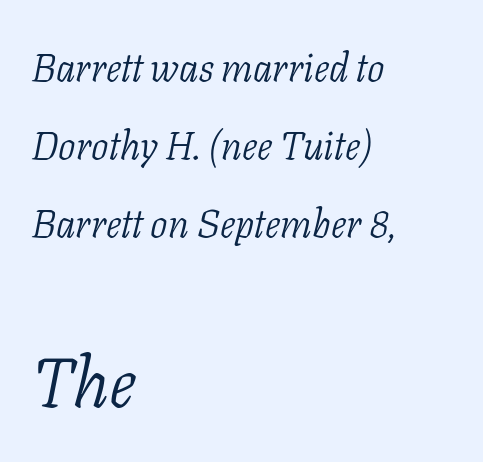
Q: Is the text bold? A: No.
Q: Is the text italic (slanted)? A: Yes, it leans right by about 11 degrees.
Q: Is the typeface a serif or a sans-serif typeface? A: Serif.
Q: Is the text underlined? A: No.
Q: How is the paragraph aligned? A: Left-aligned.
Q: Is the spacing between letters normal or unusually wide? A: Normal.
Q: Is the spacing between lines tight, normal or loose? A: Loose.
Q: Which block of text is set in a larger size, the first (top) or the second (bottom)? A: The second (bottom) one.
Q: Width (condensed, normal, or wide)? A: Normal.
Q: Stroke contrast? A: Low.
Q: x-height? A: Medium.
Q: Monospaced? A: No.
